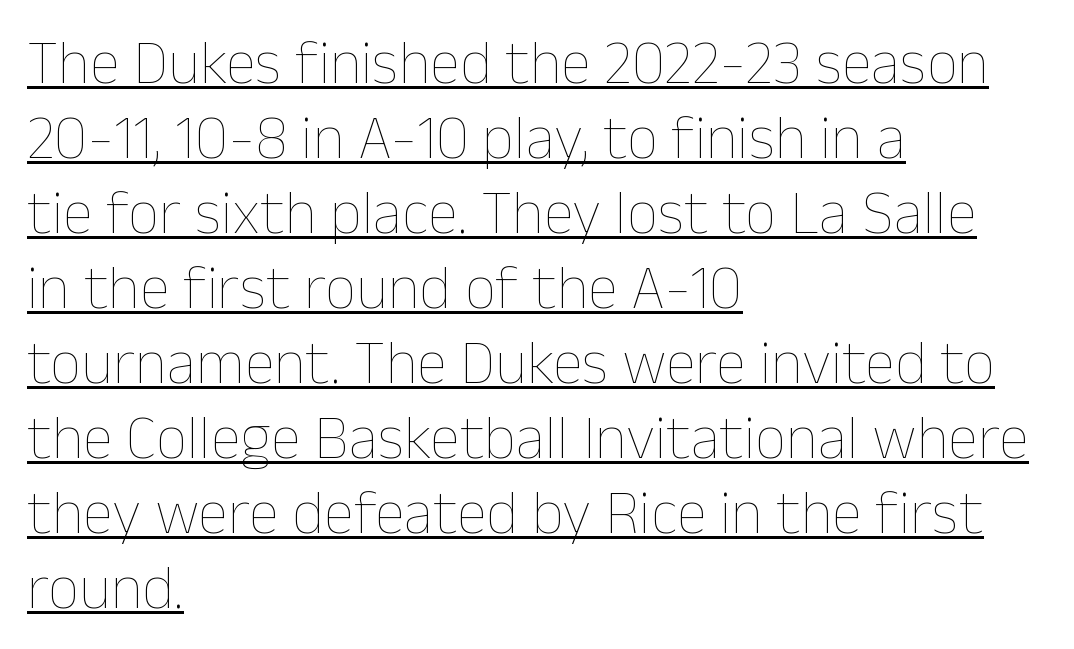
{"italic": "no", "bold": "no", "weight": "thin", "width": "normal", "stroke_contrast": "low", "x_height": "medium", "monospaced": "no", "underline": "yes", "align": "left", "line_spacing_ratio": 1.21, "letter_spacing": "normal", "letter_spacing_em": 0.0, "glyph_px": 62}
